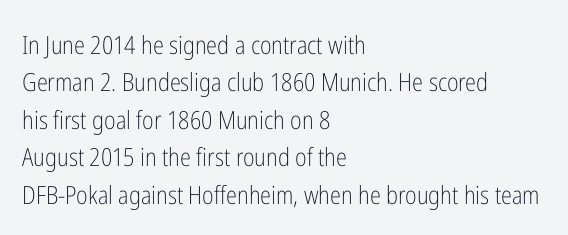
In CSS terms this would be text-align: left. Descenders are the only things crossing below the line. One glance says typical: line gaps are just what's usual. This is the regular roman posture of the typeface.
